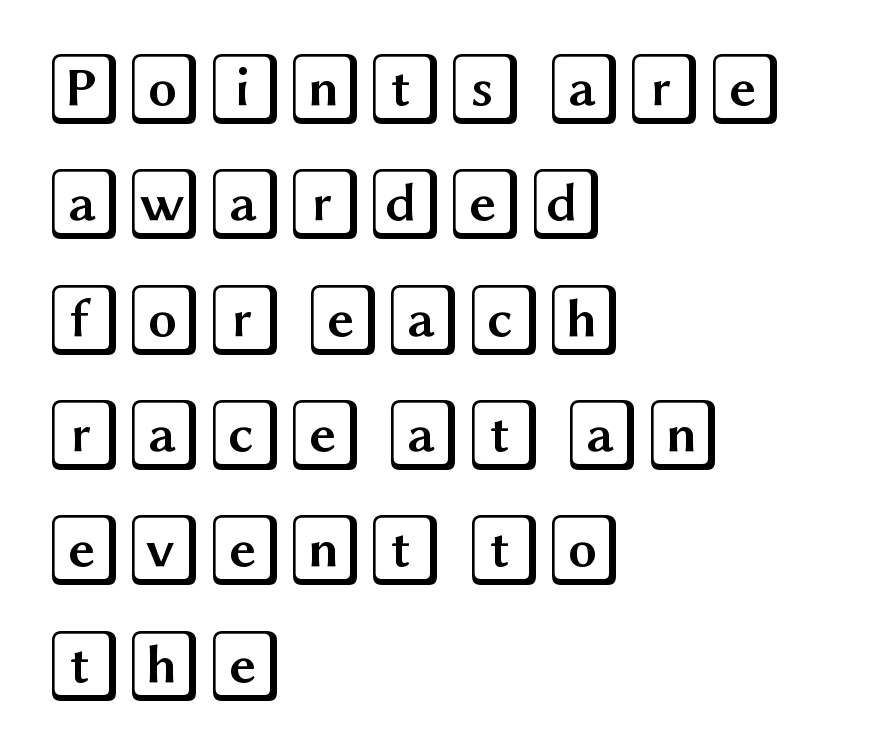
These lines sit exactly where default settings would place them. A typesetter would mark this as roman, not italic. Compared with a centered layout, this one pins lines to the left instead. The letters sit at their default tracking, neither squeezed nor spread. The words here are not underlined.
